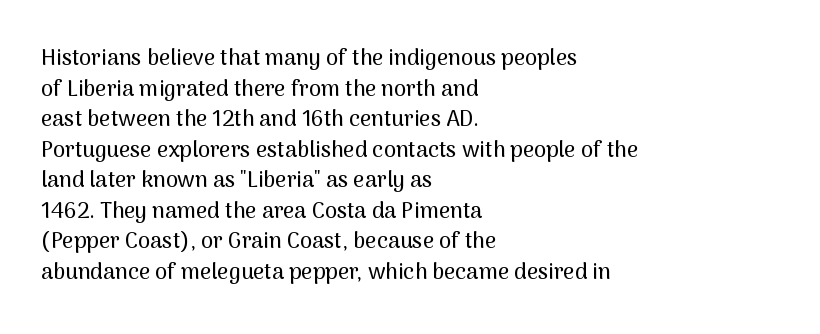
The image shows 22 px text type, upright; set left-aligned, normal line spacing (1.39x), normal letter spacing, not underlined.
